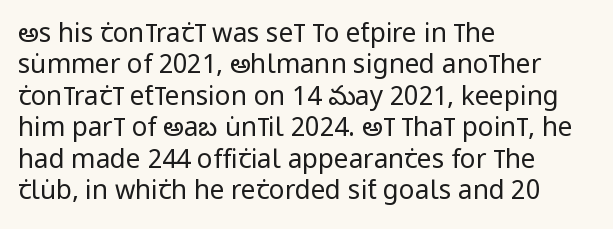
The image shows 26 px text type, upright; set left-aligned, line spacing 1.21x, normal letter spacing, not underlined.
